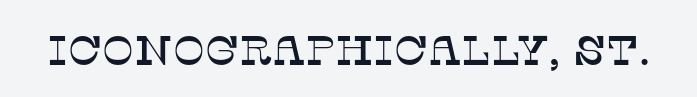
The letters carry serifs — small finishing strokes at the ends of their stems. The words here are not underlined. Spacing verdict: proportional, widths tailored to each character. Italic: no, the glyphs are upright roman. Spacing between characters is what you'd get straight out of the box.
